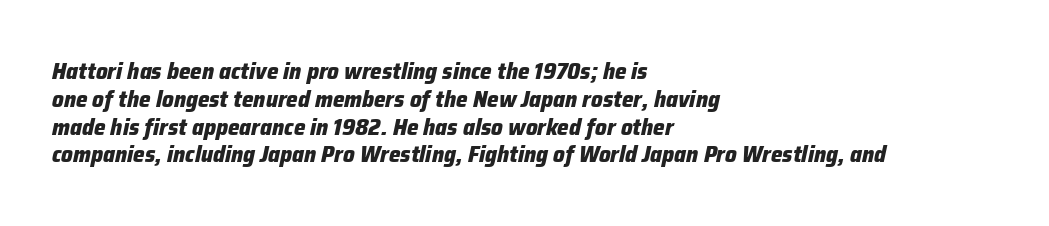
{"italic": "yes", "lean": "right", "slant_degrees": 12, "bold": "yes", "underline": "no", "align": "left", "line_spacing_ratio": 1.21, "letter_spacing": "normal", "letter_spacing_em": 0.0, "glyph_px": 23}
